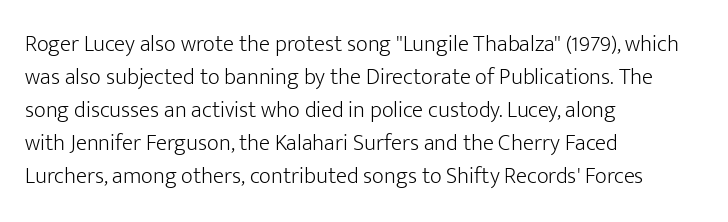
The image shows 23 px text type, upright; set left-aligned, normal line spacing (1.44x), normal letter spacing, not underlined.
